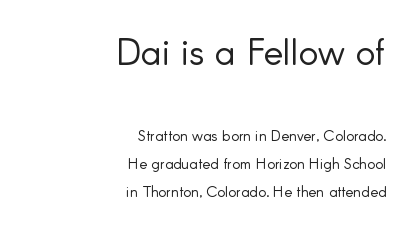
Note the varied advance widths — an 'i' is clearly narrower than an 'm'. Characters follow at the spacing the type designer built in. The specimen reads as upright at a glance. Note: larger setting up top, smaller setting below. No chunkiness to these letters — they're not bold. The compositor pushed each line to the right boundary.
